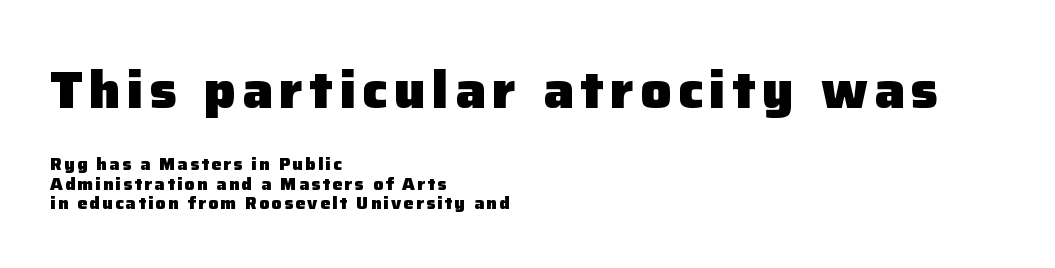
Q: Is the text bold? A: Yes.
Q: Is the text italic (slanted)? A: No, it is upright.
Q: Is the typeface a serif or a sans-serif typeface? A: Sans-serif.
Q: Is the text underlined? A: No.
Q: How is the paragraph aligned? A: Left-aligned.
Q: Which block of text is set in a larger size, the first (top) or the second (bottom)? A: The first (top) one.
Q: Width (condensed, normal, or wide)? A: Normal.
Q: Stroke contrast? A: Low.
Q: x-height? A: Medium.
Q: Monospaced? A: No.
